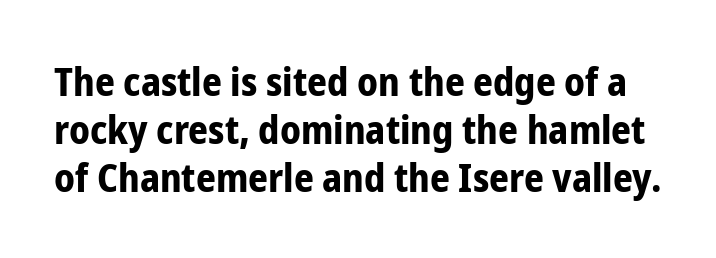
Q: Is the text bold? A: Yes.
Q: Is the text italic (slanted)? A: No, it is upright.
Q: Is the typeface a serif or a sans-serif typeface? A: Sans-serif.
Q: Is the text underlined? A: No.
Q: Is the spacing between letters normal or unusually wide? A: Normal.
Q: Width (condensed, normal, or wide)? A: Condensed.
Q: Stroke contrast? A: Low.
Q: x-height? A: Medium.
Q: Monospaced? A: No.
